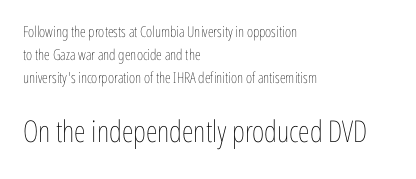
Q: Is the text bold? A: No.
Q: Is the text italic (slanted)? A: No, it is upright.
Q: Is the text underlined? A: No.
Q: How is the paragraph aligned? A: Left-aligned.
Q: Is the spacing between letters normal or unusually wide? A: Normal.
Q: Is the spacing between lines tight, normal or loose? A: Normal.
Q: Which block of text is set in a larger size, the first (top) or the second (bottom)? A: The second (bottom) one.
Q: Width (condensed, normal, or wide)? A: Condensed.
Q: Stroke contrast? A: Low.
Q: x-height? A: Medium.
Q: Monospaced? A: No.
